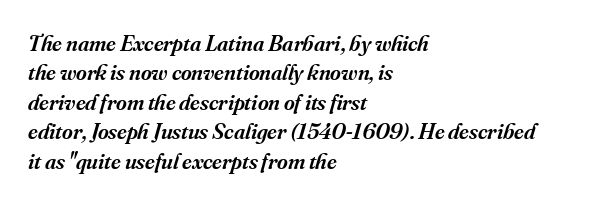
{"italic": "yes", "lean": "right", "slant_degrees": 16, "bold": "semi", "underline": "no", "align": "left", "line_spacing": "normal", "line_spacing_ratio": 1.28, "letter_spacing": "normal", "letter_spacing_em": 0.0, "glyph_px": 23}
